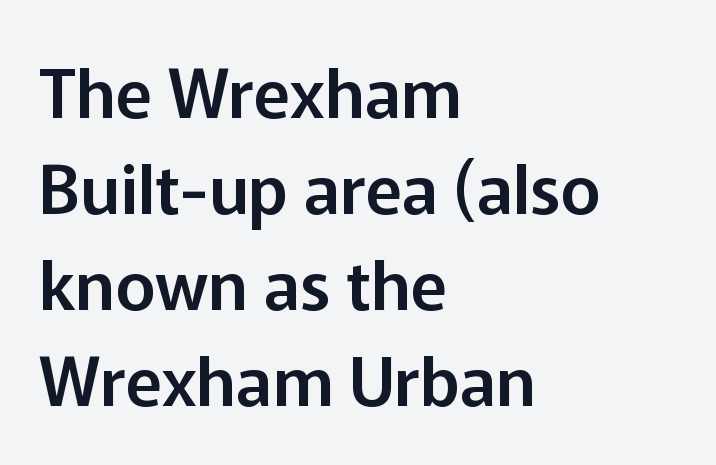
Q: Is the text italic (slanted)? A: No, it is upright.
Q: Is the typeface a serif or a sans-serif typeface? A: Sans-serif.
Q: Is the text underlined? A: No.
Q: How is the paragraph aligned? A: Left-aligned.
Q: Is the spacing between letters normal or unusually wide? A: Normal.
Q: Is the spacing between lines tight, normal or loose? A: Normal.
Q: Width (condensed, normal, or wide)? A: Normal.
Q: Stroke contrast? A: Low.
Q: x-height? A: Medium.
Q: Monospaced? A: No.
